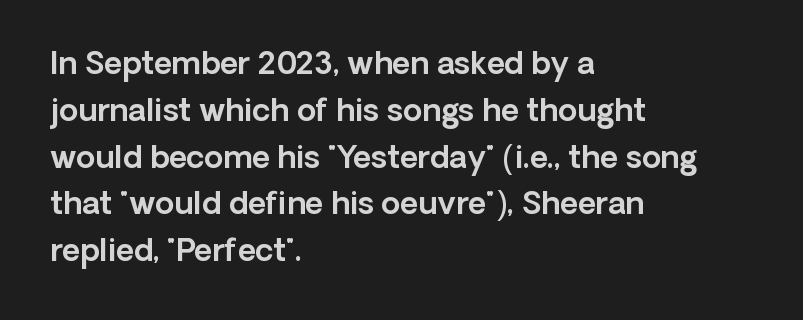
{"serif": "no", "italic": "no", "width": "normal", "x_height": "medium", "monospaced": "no", "underline": "no", "align": "left", "line_spacing": "normal", "line_spacing_ratio": 1.51, "letter_spacing": "normal", "letter_spacing_em": 0.0, "glyph_px": 31}
